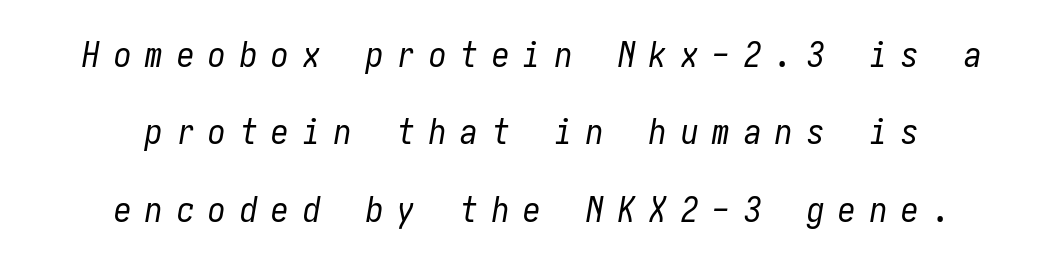
The face looks like a standard text weight, possibly lighter. The text carries the slant typical of an italic or oblique font. The paragraph shown floats in the horizontal middle. Compared with typical paragraphs, the rows here are farther apart. There is plenty of visible air inserted between adjacent glyphs.
